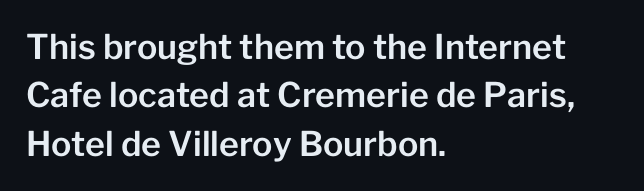
Plain, unruled lines of type. These lines were composed using upright roman letters. The face used here is proportionally spaced, like ordinary book or web type. In CSS terms this would be text-align: left. Summary of vertical rhythm: regular, with standard interline spacing. The letters carry no serifs — their stems end cleanly without finishing strokes.
